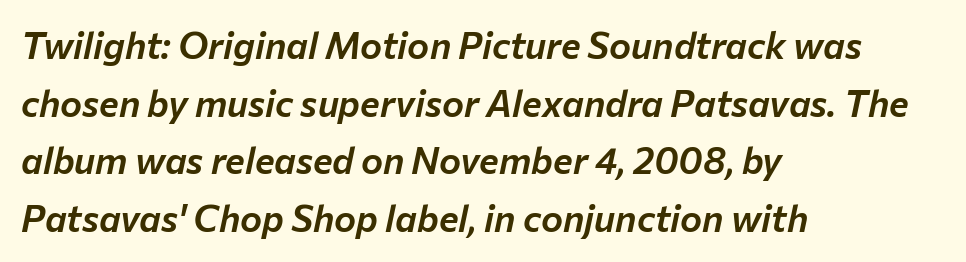
The image shows 37 px text type, italic (leaning right); set left-aligned, normal line spacing (1.56x), normal letter spacing, not underlined; low stroke contrast and a medium x-height.
